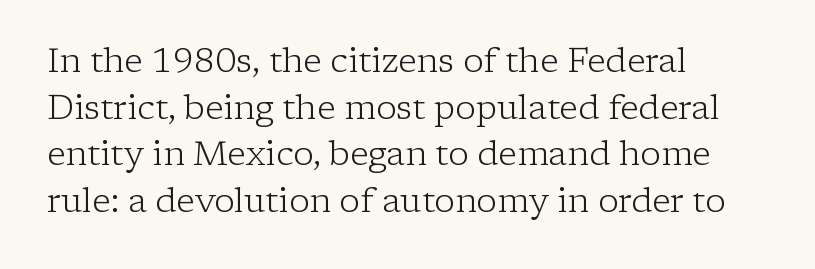
Q: Is the text bold? A: No.
Q: Is the text italic (slanted)? A: No, it is upright.
Q: Is the typeface a serif or a sans-serif typeface? A: Serif.
Q: Is the text underlined? A: No.
Q: How is the paragraph aligned? A: Left-aligned.
Q: Is the spacing between letters normal or unusually wide? A: Normal.
Q: Is the spacing between lines tight, normal or loose? A: Normal.
Q: Width (condensed, normal, or wide)? A: Normal.
Q: Stroke contrast? A: Low.
Q: x-height? A: Medium.
Q: Monospaced? A: No.
